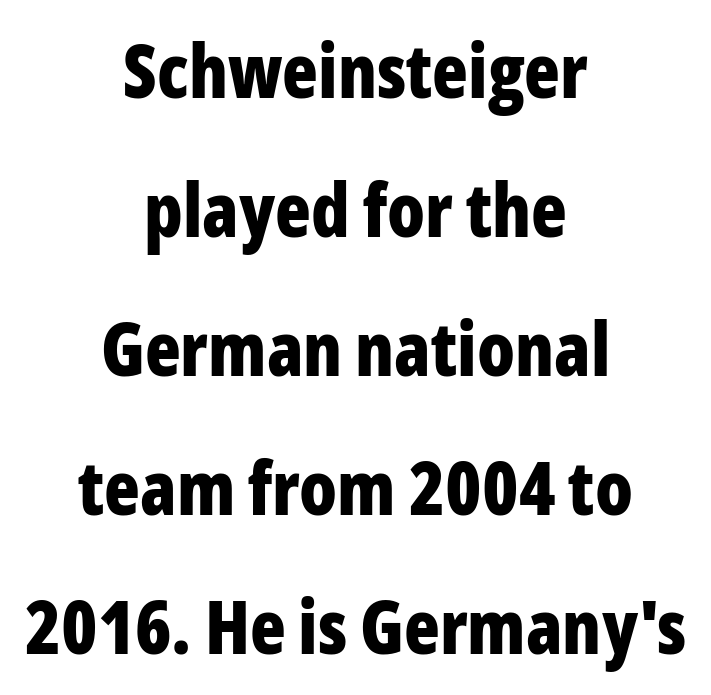
Q: Is the text bold? A: Yes.
Q: Is the text italic (slanted)? A: No, it is upright.
Q: Is the typeface a serif or a sans-serif typeface? A: Sans-serif.
Q: Is the text underlined? A: No.
Q: How is the paragraph aligned? A: Centered.
Q: Is the spacing between letters normal or unusually wide? A: Normal.
Q: Width (condensed, normal, or wide)? A: Condensed.
Q: Stroke contrast? A: Low.
Q: x-height? A: Medium.
Q: Monospaced? A: No.
